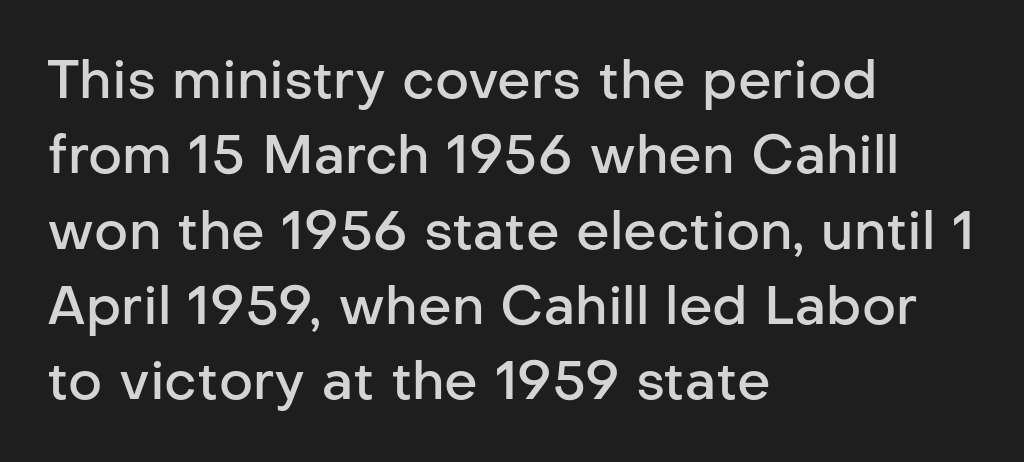
{"serif": "no", "italic": "no", "bold": "semi", "weight": "semibold", "width": "normal", "stroke_contrast": "low", "x_height": "medium", "monospaced": "no", "underline": "no", "align": "left", "line_spacing": "normal", "line_spacing_ratio": 1.42, "letter_spacing": "normal", "letter_spacing_em": 0.0, "glyph_px": 53}
